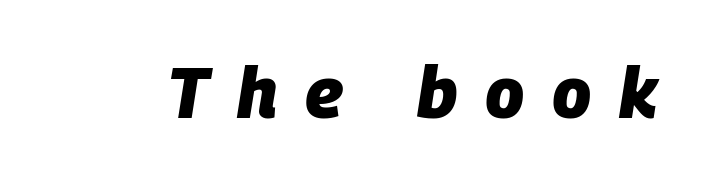
Q: Is the text bold? A: Yes.
Q: Is the text italic (slanted)? A: Yes, it leans right by about 9 degrees.
Q: Is the text underlined? A: No.
Q: Is the spacing between letters normal or unusually wide? A: Unusually wide.
Q: Width (condensed, normal, or wide)? A: Normal.
Q: Stroke contrast? A: Low.
Q: x-height? A: Large.
Q: Monospaced? A: No.
